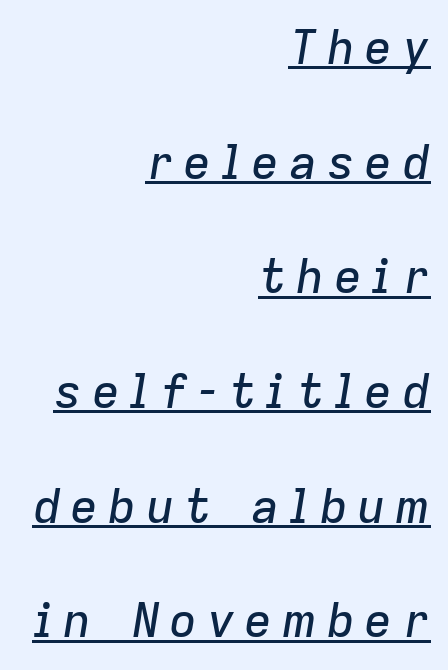
This is underlined copy, the kind a proofreader might mark for attention. Varying glyph widths throughout — classic text-font behaviour. In terms of letterspacing, this is a distinctly airy, spread setting. The lines are quadded right.
